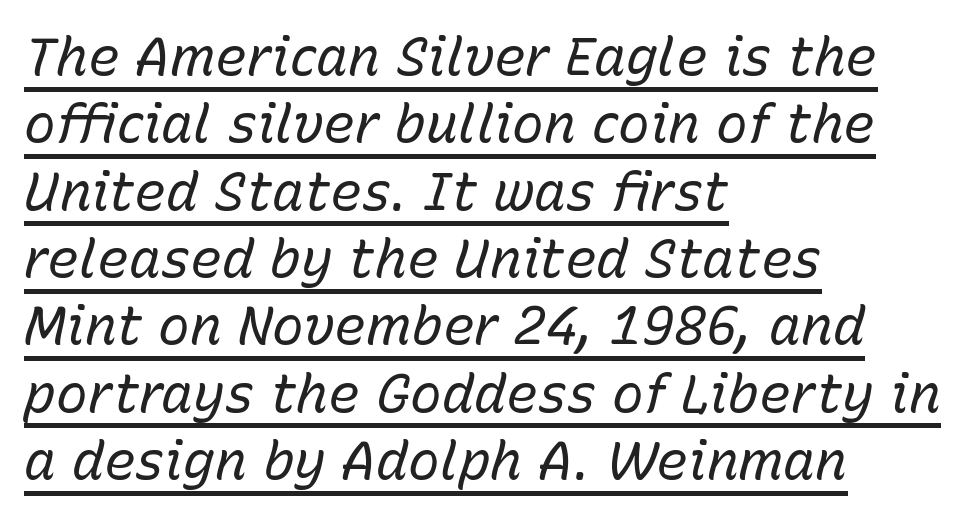
Students, observe: this is what conventionally led text looks like. You can see a thin bar hugging the bottom of the glyphs. Every character sits at an angle, as italics do. The weight would be labelled regular, book, light, or lighter still.
